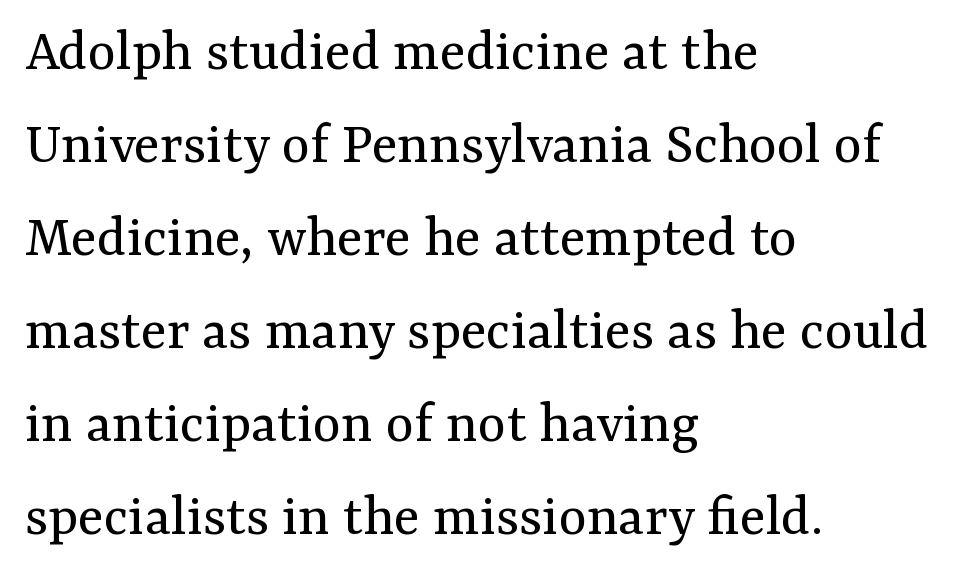
Q: Is the text bold? A: No.
Q: Is the text italic (slanted)? A: No, it is upright.
Q: Is the typeface a serif or a sans-serif typeface? A: Serif.
Q: Is the text underlined? A: No.
Q: How is the paragraph aligned? A: Left-aligned.
Q: Is the spacing between letters normal or unusually wide? A: Normal.
Q: Is the spacing between lines tight, normal or loose? A: Normal.
Q: Width (condensed, normal, or wide)? A: Normal.
Q: Stroke contrast? A: Medium.
Q: x-height? A: Medium.
Q: Monospaced? A: No.
